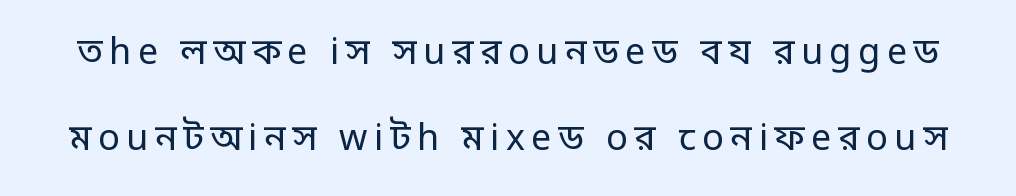
Q: Is the text bold? A: No.
Q: Is the text italic (slanted)? A: No, it is upright.
Q: Is the typeface a serif or a sans-serif typeface? A: Sans-serif.
Q: Is the text underlined? A: No.
Q: Is the spacing between lines tight, normal or loose? A: Loose.
Q: Width (condensed, normal, or wide)? A: Normal.
Q: Stroke contrast? A: Low.
Q: x-height? A: Large.
Q: Monospaced? A: No.
